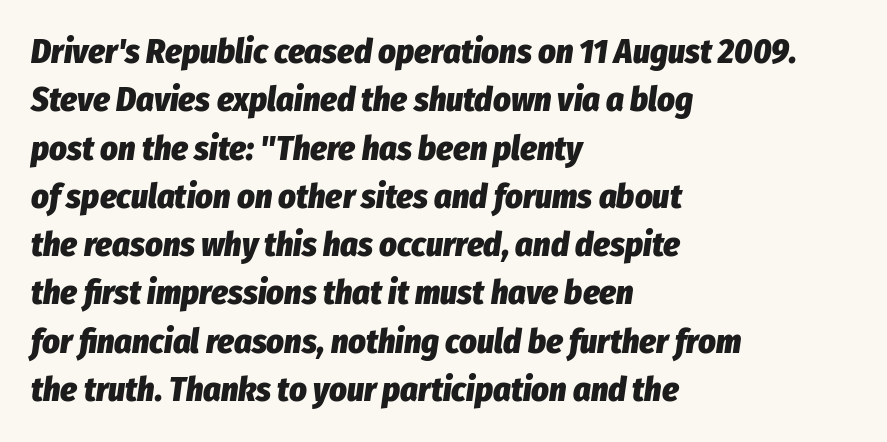
Italic: yes, the glyphs are oblique. Proportional: the letters do not fall into vertical columns. A normal amount of white space separates one row of letters from the next. Strokes here are thick enough to call this a true bold. The lines in this sample share a left origin and differ only in where they stop. Quick note: underline off.
